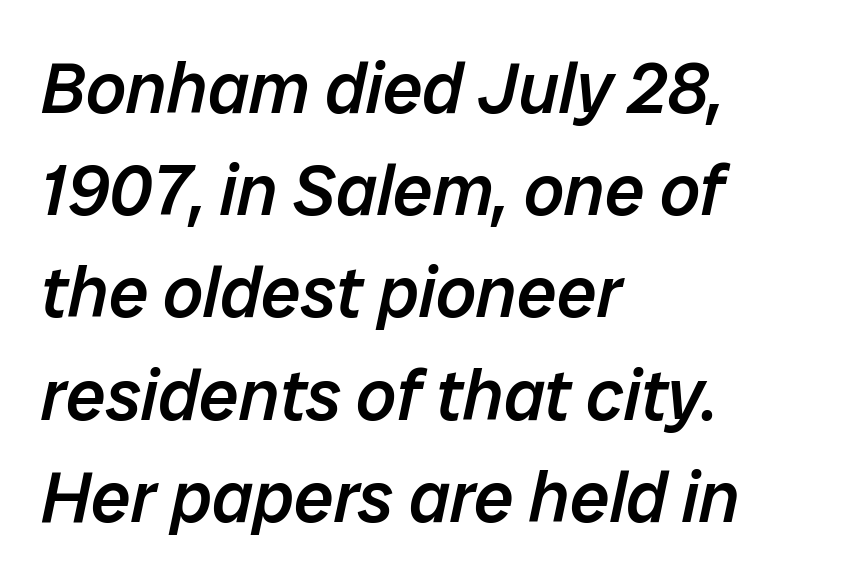
Q: Is the text bold? A: Semi-bold.
Q: Is the text italic (slanted)? A: Yes, it leans right by about 12 degrees.
Q: Is the text underlined? A: No.
Q: How is the paragraph aligned? A: Left-aligned.
Q: Is the spacing between letters normal or unusually wide? A: Normal.
Q: Is the spacing between lines tight, normal or loose? A: Normal.
Q: Width (condensed, normal, or wide)? A: Normal.
Q: Stroke contrast? A: Low.
Q: x-height? A: Medium.
Q: Monospaced? A: No.
